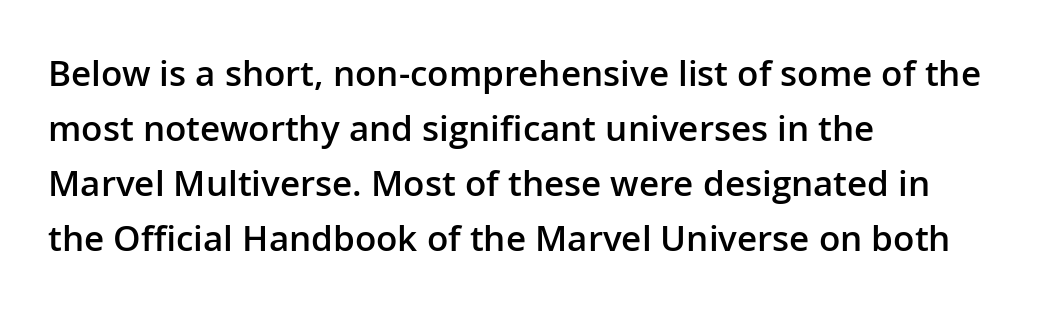
Q: Is the text bold? A: Semi-bold.
Q: Is the text italic (slanted)? A: No, it is upright.
Q: Is the typeface a serif or a sans-serif typeface? A: Sans-serif.
Q: Is the text underlined? A: No.
Q: How is the paragraph aligned? A: Left-aligned.
Q: Is the spacing between letters normal or unusually wide? A: Normal.
Q: Is the spacing between lines tight, normal or loose? A: Normal.
Q: Width (condensed, normal, or wide)? A: Normal.
Q: Stroke contrast? A: Low.
Q: x-height? A: Medium.
Q: Monospaced? A: No.
